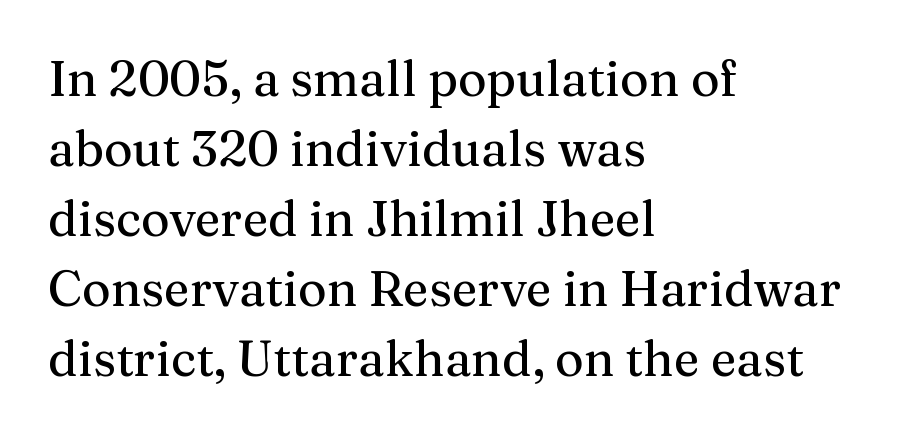
The image shows 49 px serif type, upright; set left-aligned, normal line spacing (1.43x), normal letter spacing, not underlined; medium stroke contrast and a medium x-height.
